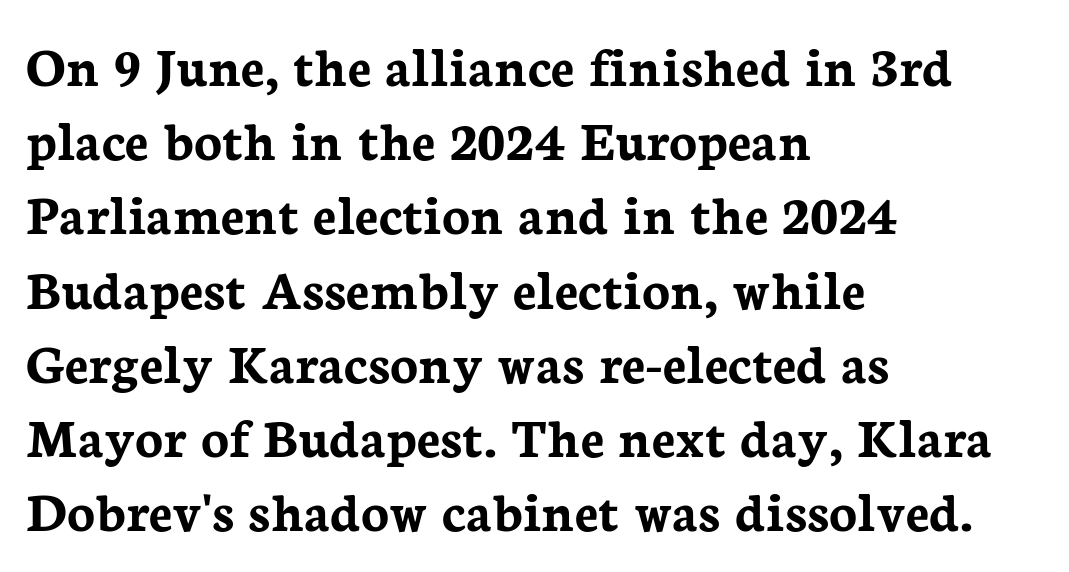
If you measured baseline to baseline, you'd find a middling distance. Examine the stroke ends and you'll spot serifs. Vertical strokes here are truly vertical. The strokes are fattened all the way to bold. Quick note: underline off.
